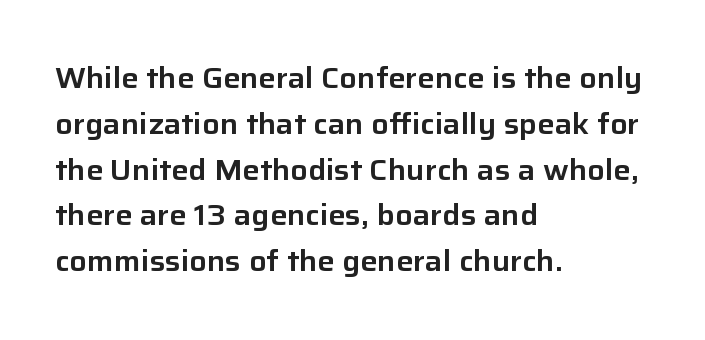
{"serif": "no", "italic": "no", "width": "normal", "stroke_contrast": "low", "x_height": "medium", "monospaced": "no", "underline": "no", "align": "left", "line_spacing": "normal", "line_spacing_ratio": 1.58, "letter_spacing": "normal", "letter_spacing_em": 0.0, "glyph_px": 29}
